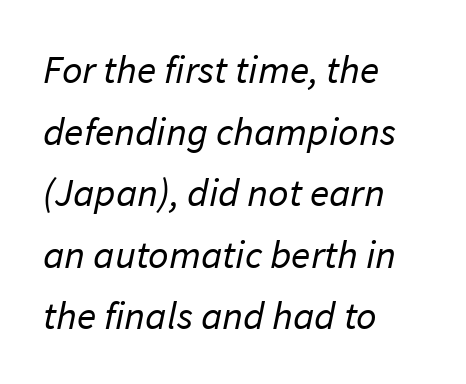
{"serif": "no", "bold": "no", "weight": "regular", "width": "normal", "stroke_contrast": "low", "x_height": "medium", "monospaced": "no", "underline": "no", "align": "left", "line_spacing": "normal", "line_spacing_ratio": 1.54, "letter_spacing": "normal", "letter_spacing_em": 0.0, "glyph_px": 40}
